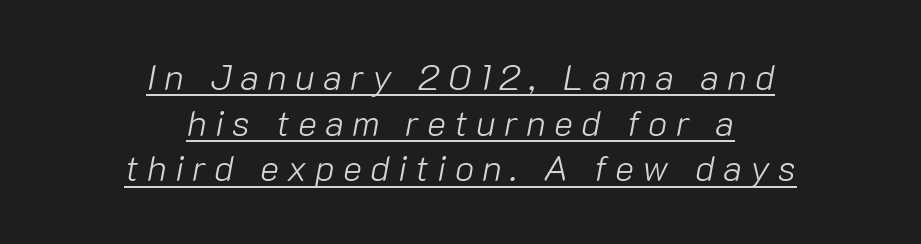
Q: Is the text bold? A: No.
Q: Is the text italic (slanted)? A: Yes, it leans right by about 10 degrees.
Q: Is the text underlined? A: Yes.
Q: How is the paragraph aligned? A: Centered.
Q: Is the spacing between letters normal or unusually wide? A: Unusually wide.
Q: Is the spacing between lines tight, normal or loose? A: Normal.
Q: Width (condensed, normal, or wide)? A: Normal.
Q: Stroke contrast? A: Low.
Q: x-height? A: Medium.
Q: Monospaced? A: No.
